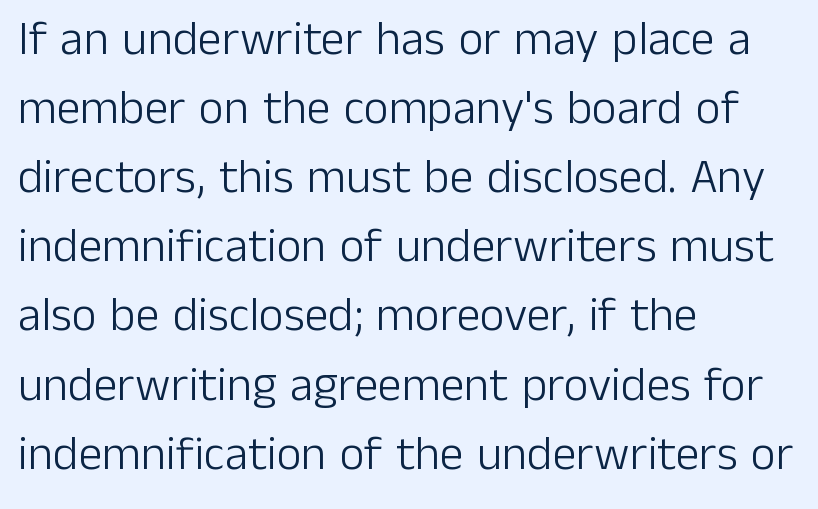
The image shows 48 px light sans-serif type, upright; set left-aligned, normal line spacing (1.44x), normal letter spacing, not underlined; low stroke contrast and a medium x-height.
